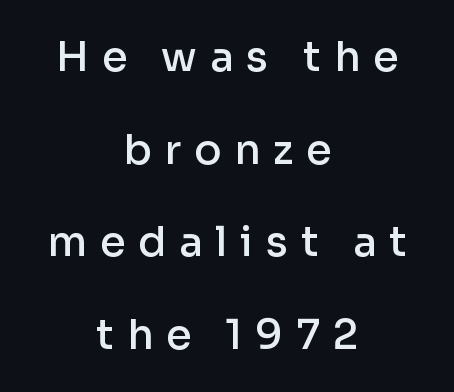
{"serif": "no", "italic": "no", "bold": "semi", "weight": "semibold", "width": "normal", "stroke_contrast": "low", "x_height": "medium", "monospaced": "no", "underline": "no", "align": "center", "line_spacing": "loose", "line_spacing_ratio": 2.26, "letter_spacing": "wide", "letter_spacing_em": 0.31, "glyph_px": 41}
